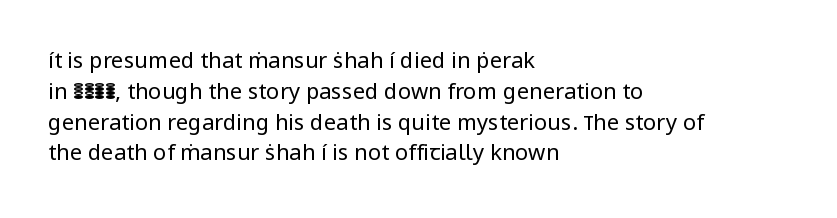
{"italic": "no", "bold": "no", "underline": "no", "align": "left", "line_spacing": "normal", "line_spacing_ratio": 1.4, "letter_spacing": "normal", "letter_spacing_em": 0.0, "glyph_px": 22}
